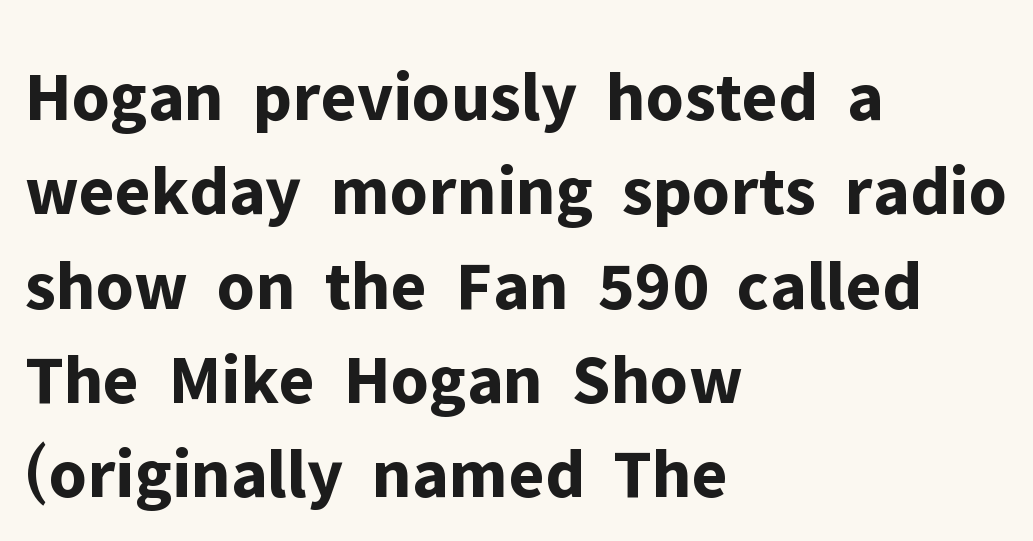
Q: Is the text bold? A: Yes.
Q: Is the text italic (slanted)? A: No, it is upright.
Q: Is the typeface a serif or a sans-serif typeface? A: Sans-serif.
Q: Is the text underlined? A: No.
Q: How is the paragraph aligned? A: Left-aligned.
Q: Is the spacing between letters normal or unusually wide? A: Normal.
Q: Is the spacing between lines tight, normal or loose? A: Normal.
Q: Width (condensed, normal, or wide)? A: Normal.
Q: Stroke contrast? A: Low.
Q: x-height? A: Medium.
Q: Monospaced? A: No.
